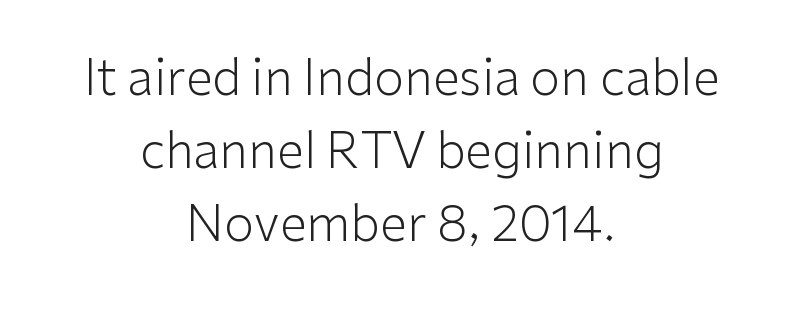
The image shows 49 px light sans-serif type, upright; set centered, normal line spacing (1.49x), normal letter spacing, not underlined; low stroke contrast and a medium x-height.
